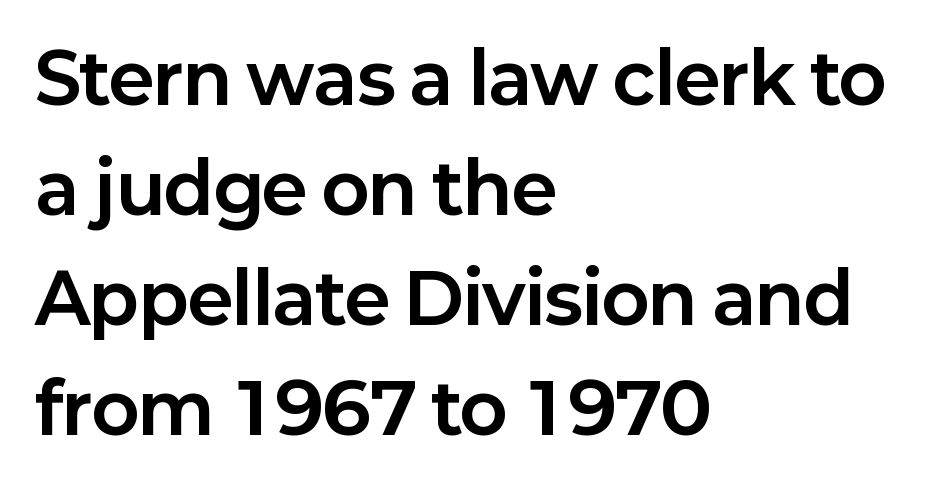
{"serif": "no", "italic": "no", "bold": "yes", "weight": "bold", "width": "normal", "stroke_contrast": "low", "x_height": "medium", "monospaced": "no", "underline": "no", "align": "left", "line_spacing": "normal", "line_spacing_ratio": 1.57, "letter_spacing": "normal", "letter_spacing_em": 0.0, "glyph_px": 70}
